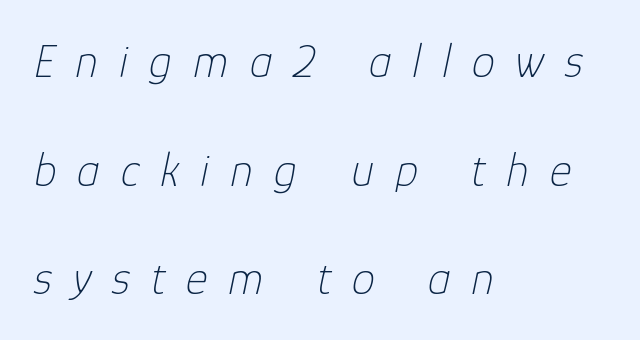
{"italic": "yes", "lean": "right", "slant_degrees": 12, "bold": "no", "weight": "thin", "width": "normal", "stroke_contrast": "low", "x_height": "medium", "monospaced": "no", "underline": "no", "align": "left", "line_spacing": "loose", "line_spacing_ratio": 2.31, "letter_spacing": "wide", "letter_spacing_em": 0.44, "glyph_px": 47}
